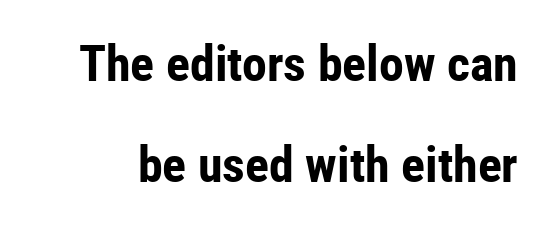
The image shows 50 px bold, condensed sans-serif type, upright; set loose line spacing (2.02x), normal letter spacing, not underlined; low stroke contrast and a medium x-height.
